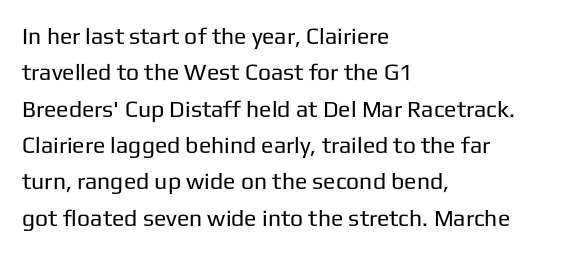
Q: Is the text bold? A: No.
Q: Is the text italic (slanted)? A: No, it is upright.
Q: Is the text underlined? A: No.
Q: How is the paragraph aligned? A: Left-aligned.
Q: Is the spacing between letters normal or unusually wide? A: Normal.
Q: Is the spacing between lines tight, normal or loose? A: Normal.
